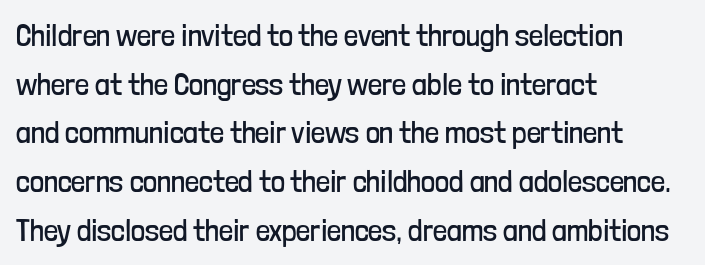
{"serif": "no", "italic": "no", "bold": "no", "weight": "regular", "width": "condensed", "stroke_contrast": "low", "x_height": "medium", "monospaced": "no", "underline": "no", "align": "left", "line_spacing": "normal", "line_spacing_ratio": 1.57, "letter_spacing": "normal", "letter_spacing_em": 0.0, "glyph_px": 31}
